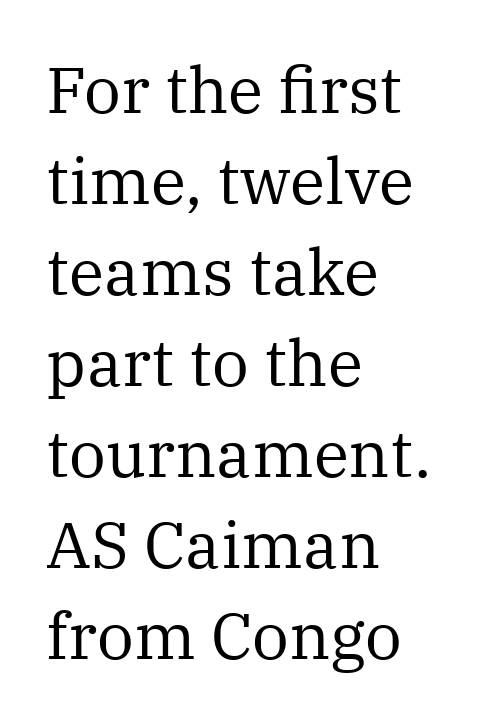
The image shows 65 px regular-weight serif type, upright; set left-aligned, normal line spacing (1.4x), normal letter spacing, not underlined; medium stroke contrast and a medium x-height.
